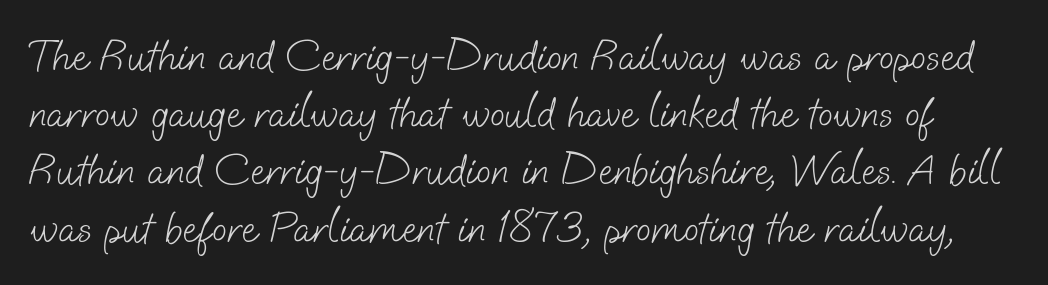
Q: Is the text bold? A: No.
Q: Is the typeface a serif or a sans-serif typeface? A: Sans-serif.
Q: Is the text underlined? A: No.
Q: Is the spacing between letters normal or unusually wide? A: Normal.
Q: Is the spacing between lines tight, normal or loose? A: Normal.
Q: Width (condensed, normal, or wide)? A: Normal.
Q: Stroke contrast? A: Low.
Q: x-height? A: Small.
Q: Monospaced? A: No.
